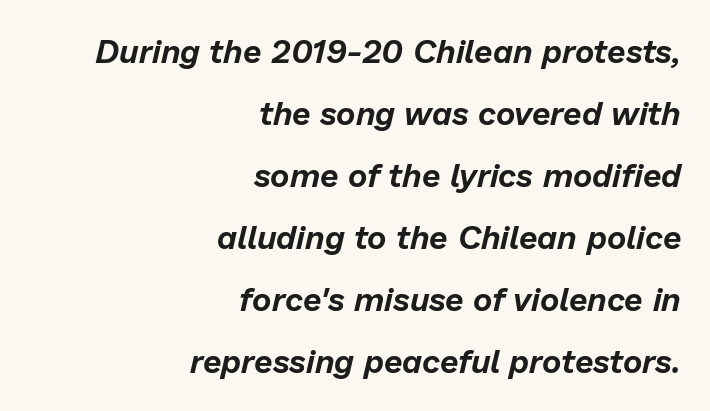
Q: Is the text italic (slanted)? A: Yes, it leans right by about 13 degrees.
Q: Is the text underlined? A: No.
Q: How is the paragraph aligned? A: Right-aligned.
Q: Is the spacing between letters normal or unusually wide? A: Normal.
Q: Width (condensed, normal, or wide)? A: Normal.
Q: Stroke contrast? A: Low.
Q: x-height? A: Medium.
Q: Monospaced? A: No.
